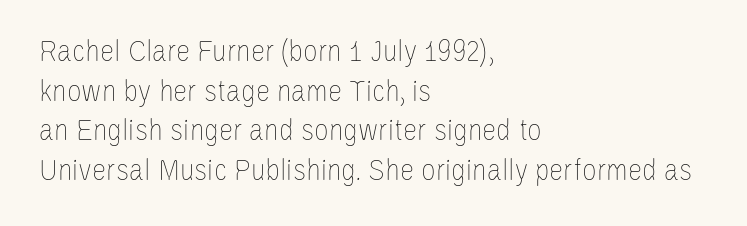
Q: Is the text bold? A: No.
Q: Is the text italic (slanted)? A: No, it is upright.
Q: Is the text underlined? A: No.
Q: How is the paragraph aligned? A: Left-aligned.
Q: Is the spacing between letters normal or unusually wide? A: Normal.
Q: Width (condensed, normal, or wide)? A: Condensed.
Q: Stroke contrast? A: Low.
Q: x-height? A: Large.
Q: Monospaced? A: No.
